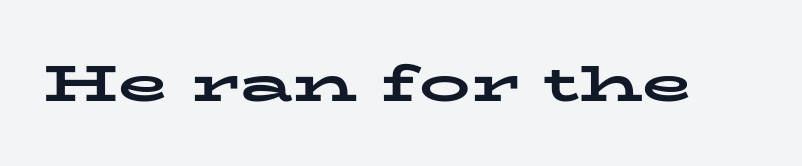
{"serif": "yes", "italic": "no", "bold": "yes", "weight": "bold", "width": "wide", "stroke_contrast": "low", "x_height": "medium", "monospaced": "no", "underline": "no", "letter_spacing": "normal", "letter_spacing_em": 0.0, "glyph_px": 51}
